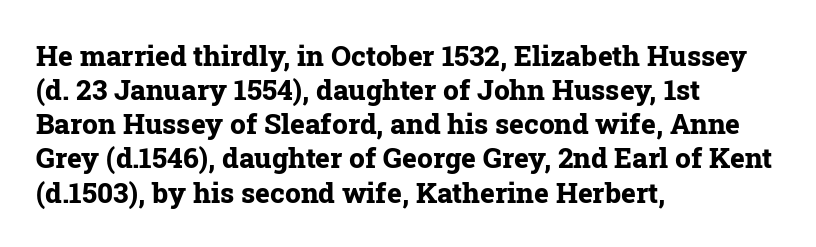
The image shows 28 px bold serif type, upright; set left-aligned, line spacing 1.22x, normal letter spacing, not underlined; low stroke contrast and a medium x-height.
